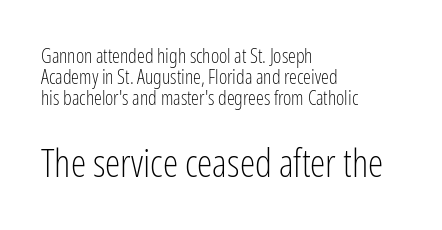
How would I describe the line gaps? Narrow and economical. Is the block centered? No — it sits flush against the left margin. Which of the two is more prominent by size? The second, at the bottom. The letters advance in unequal steps, a hallmark of proportional type.
